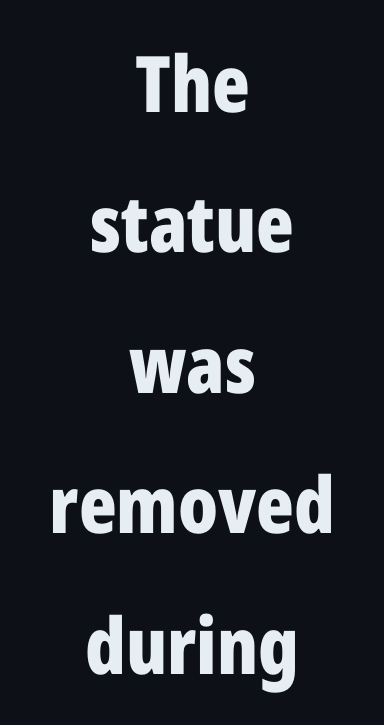
The image shows 78 px bold, condensed sans-serif type, upright; set centered, line spacing 1.8x, normal letter spacing, not underlined; low stroke contrast and a medium x-height.
